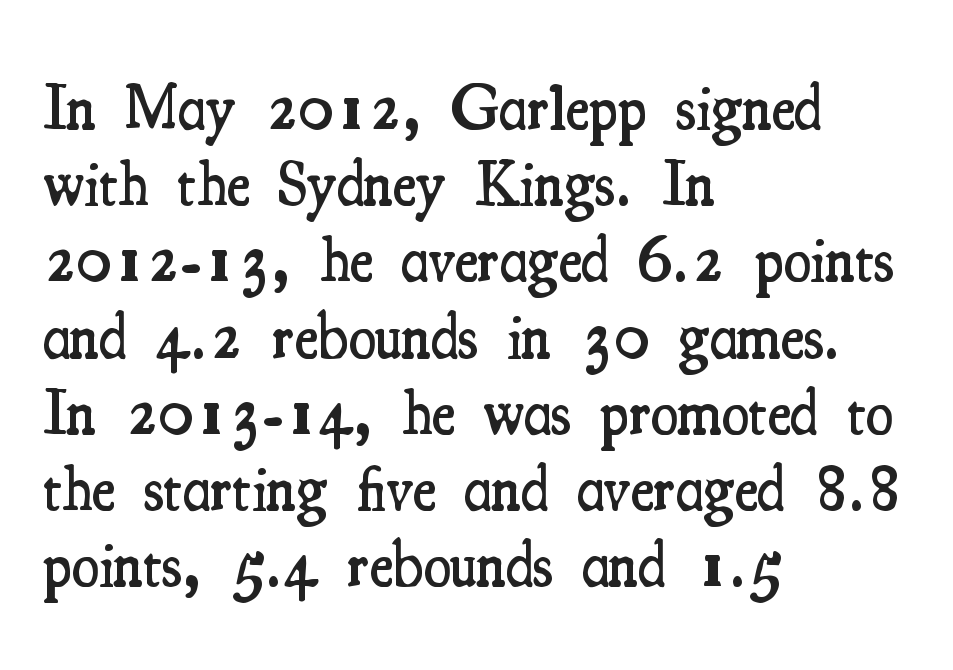
The image shows 63 px semibold, condensed serif type, upright; set left-aligned, line spacing 1.21x, normal letter spacing, not underlined; medium stroke contrast and a small x-height.
